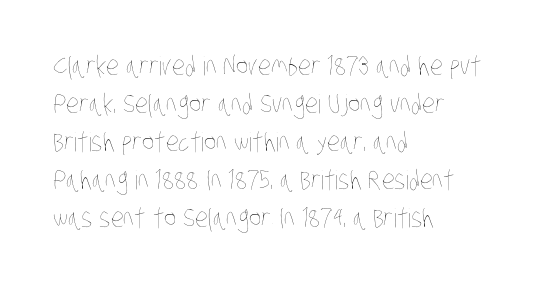
The image shows 26 px text type; set left-aligned, normal line spacing (1.46x), normal letter spacing, not underlined.
